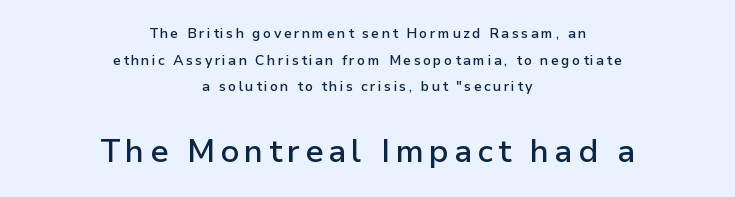
The image shows 32 px semibold sans-serif type, upright; set centered, loose line spacing (1.91x), not underlined; the second (bottom) block is 2.29x larger; low stroke contrast and a medium x-height.
